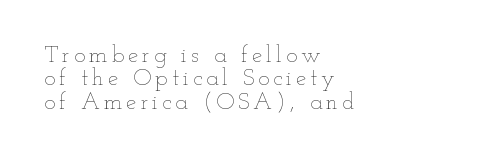
The image shows 23 px text type, upright; set left-aligned, tight line spacing (1.02x), not underlined.
